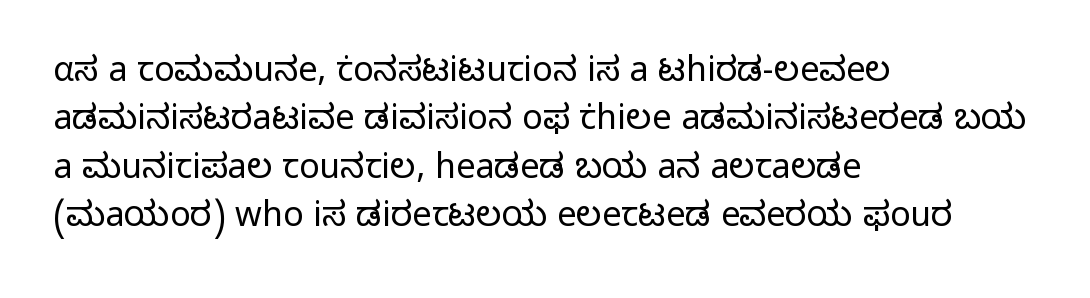
The image shows 34 px light sans-serif type, upright; set left-aligned, normal line spacing (1.42x), normal letter spacing, not underlined; low stroke contrast and a medium x-height.
